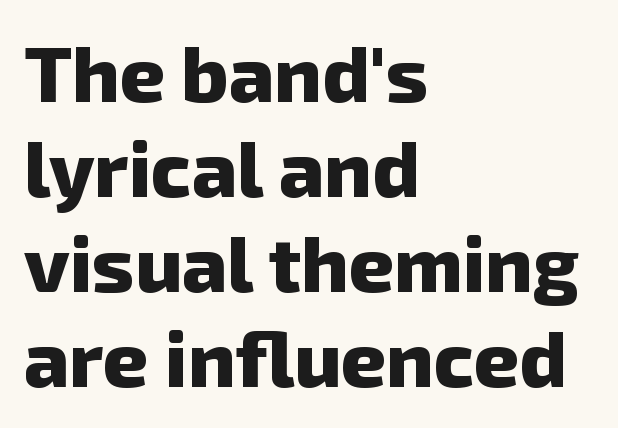
Do the characters align in a grid? No, the font is proportional. Words float on clear page, feet unadorned. The face used here is a sans, in the tradition of grotesques and geometrics. How are the letters spaced? Ordinarily, with no added tracking. On the weight axis this lands at bold, roughly 700.
